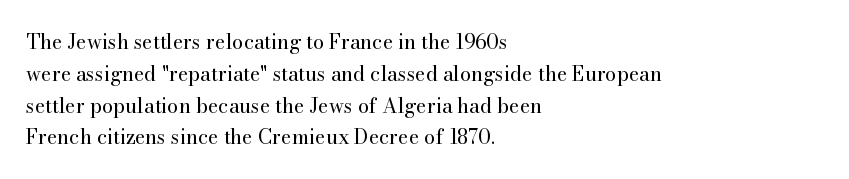
Q: Is the text bold? A: No.
Q: Is the text italic (slanted)? A: No, it is upright.
Q: Is the text underlined? A: No.
Q: How is the paragraph aligned? A: Left-aligned.
Q: Is the spacing between letters normal or unusually wide? A: Normal.
Q: Is the spacing between lines tight, normal or loose? A: Normal.
